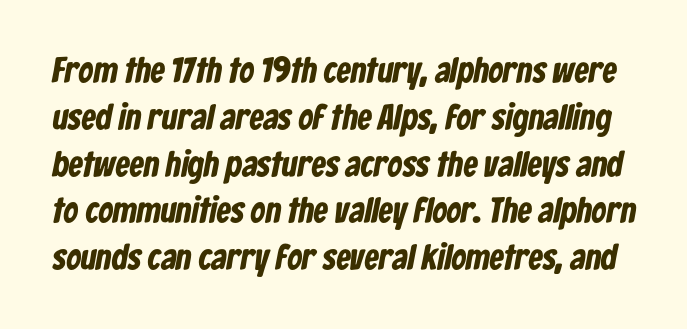
Q: Is the text bold? A: Yes.
Q: Is the typeface a serif or a sans-serif typeface? A: Sans-serif.
Q: Is the text underlined? A: No.
Q: Is the spacing between letters normal or unusually wide? A: Normal.
Q: Is the spacing between lines tight, normal or loose? A: Normal.
Q: Width (condensed, normal, or wide)? A: Condensed.
Q: Stroke contrast? A: Low.
Q: x-height? A: Medium.
Q: Monospaced? A: No.
